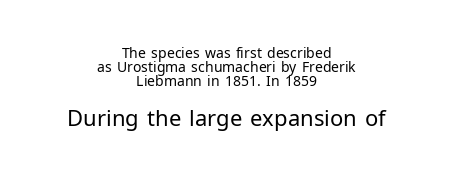
The image shows 22 px text type, upright; set centered, tight line spacing (1.01x), normal letter spacing, not underlined; the second (bottom) block is 1.57x larger.
